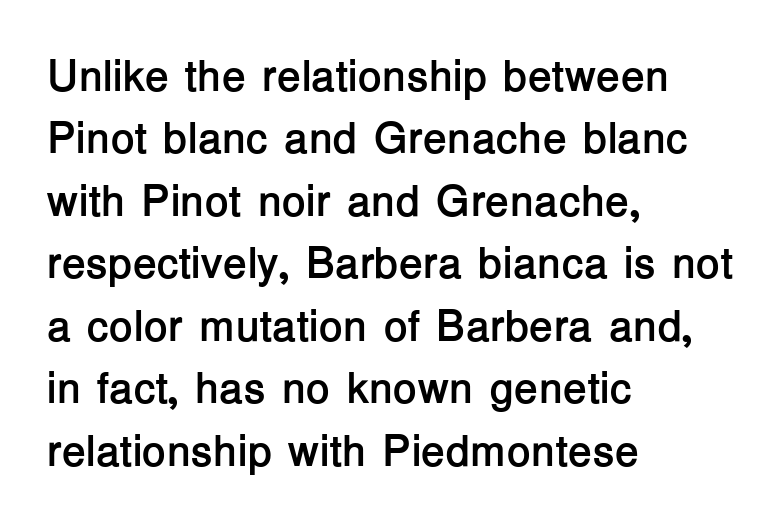
The image shows 44 px semibold sans-serif type, upright; set left-aligned, normal line spacing (1.42x), normal letter spacing, not underlined; low stroke contrast and a medium x-height.
